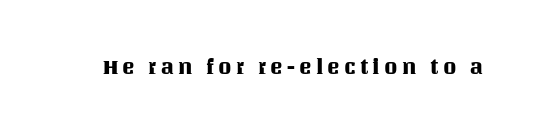
The image shows 21 px text type, upright; set unusually wide letter spacing (+0.2 em), not underlined.
